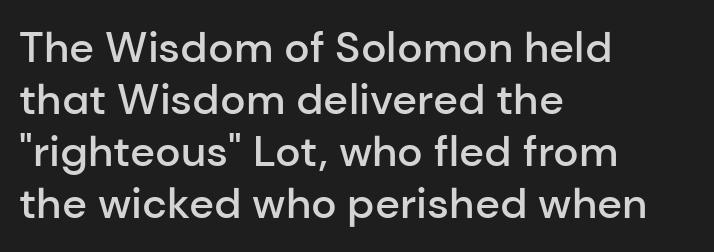
The image shows 43 px semibold sans-serif type, upright; set left-aligned, line spacing 1.21x, normal letter spacing, not underlined; low stroke contrast and a medium x-height.
